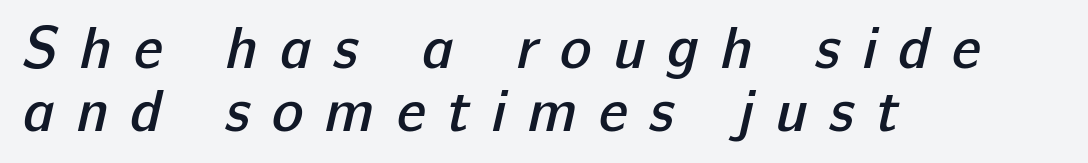
Q: Is the text bold? A: Semi-bold.
Q: Is the typeface a serif or a sans-serif typeface? A: Sans-serif.
Q: Is the text underlined? A: No.
Q: How is the paragraph aligned? A: Left-aligned.
Q: Is the spacing between letters normal or unusually wide? A: Unusually wide.
Q: Is the spacing between lines tight, normal or loose? A: Tight.
Q: Width (condensed, normal, or wide)? A: Normal.
Q: Stroke contrast? A: Low.
Q: x-height? A: Medium.
Q: Monospaced? A: No.
